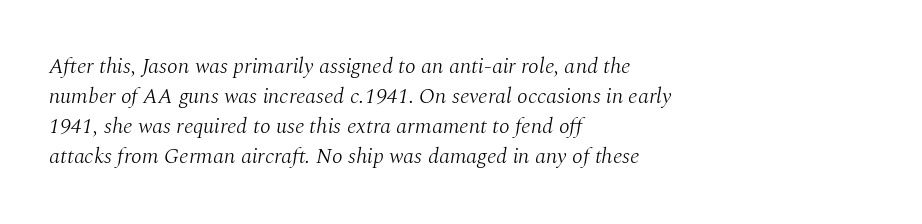
{"italic": "yes", "lean": "right", "slant_degrees": 10, "bold": "no", "underline": "no", "align": "left", "line_spacing": "normal", "line_spacing_ratio": 1.37, "letter_spacing": "normal", "letter_spacing_em": 0.0, "glyph_px": 22}
